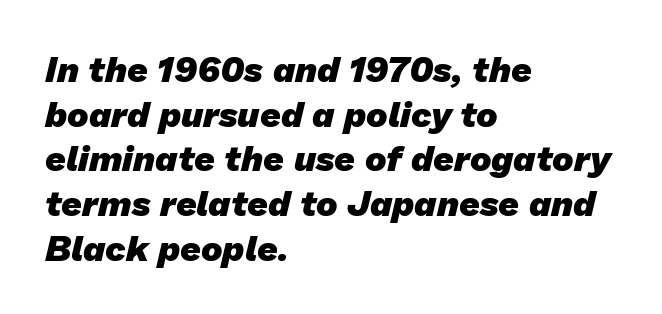
{"serif": "no", "bold": "yes", "weight": "heavy", "width": "normal", "stroke_contrast": "low", "x_height": "medium", "monospaced": "no", "underline": "no", "align": "left", "line_spacing_ratio": 1.24, "letter_spacing": "normal", "letter_spacing_em": 0.0, "glyph_px": 36}
